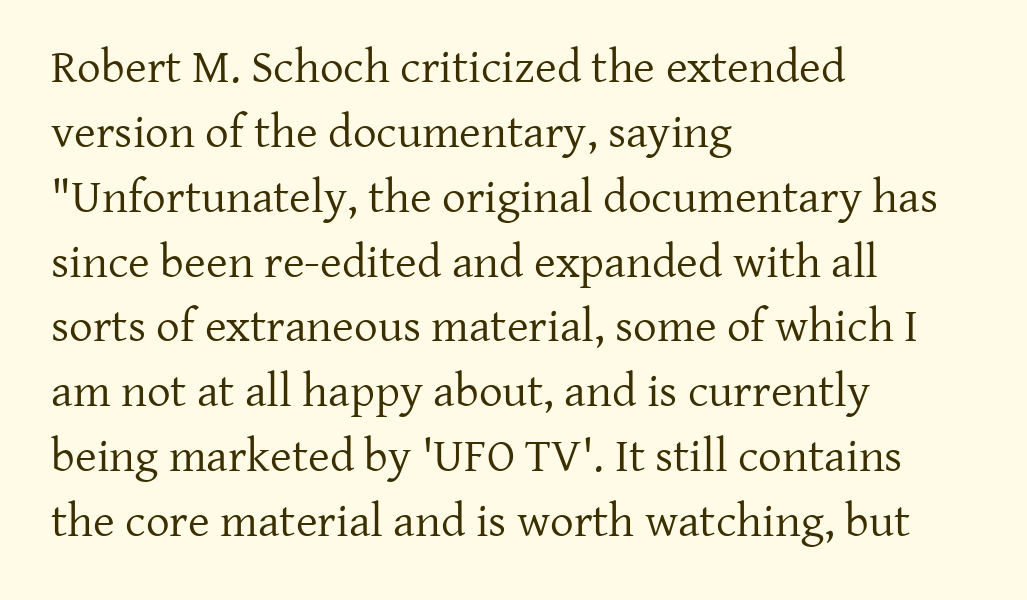
Q: Is the text bold? A: No.
Q: Is the text italic (slanted)? A: No, it is upright.
Q: Is the typeface a serif or a sans-serif typeface? A: Serif.
Q: Is the text underlined? A: No.
Q: How is the paragraph aligned? A: Left-aligned.
Q: Is the spacing between letters normal or unusually wide? A: Normal.
Q: Is the spacing between lines tight, normal or loose? A: Normal.
Q: Width (condensed, normal, or wide)? A: Normal.
Q: Stroke contrast? A: Low.
Q: x-height? A: Medium.
Q: Monospaced? A: No.
